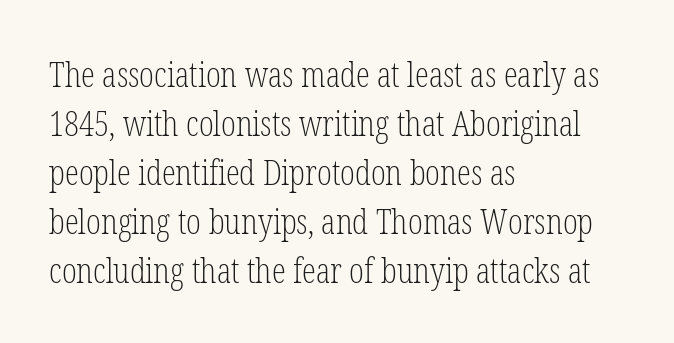
{"serif": "yes", "italic": "no", "bold": "no", "weight": "light", "width": "condensed", "stroke_contrast": "low", "x_height": "medium", "monospaced": "no", "underline": "no", "align": "left", "line_spacing": "normal", "line_spacing_ratio": 1.4, "letter_spacing": "normal", "letter_spacing_em": 0.0, "glyph_px": 35}
